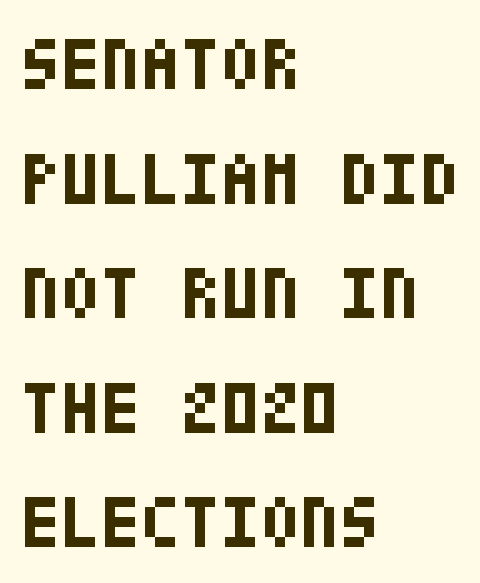
Bare-footed words on every line. This sample keeps an unexceptional amount of space between lines. Honestly, the letter spacing is just normal — you wouldn't notice it. Style check: upright. Chunky letters — that's bold for sure. Is the block centered? No — it sits flush against the left margin.
